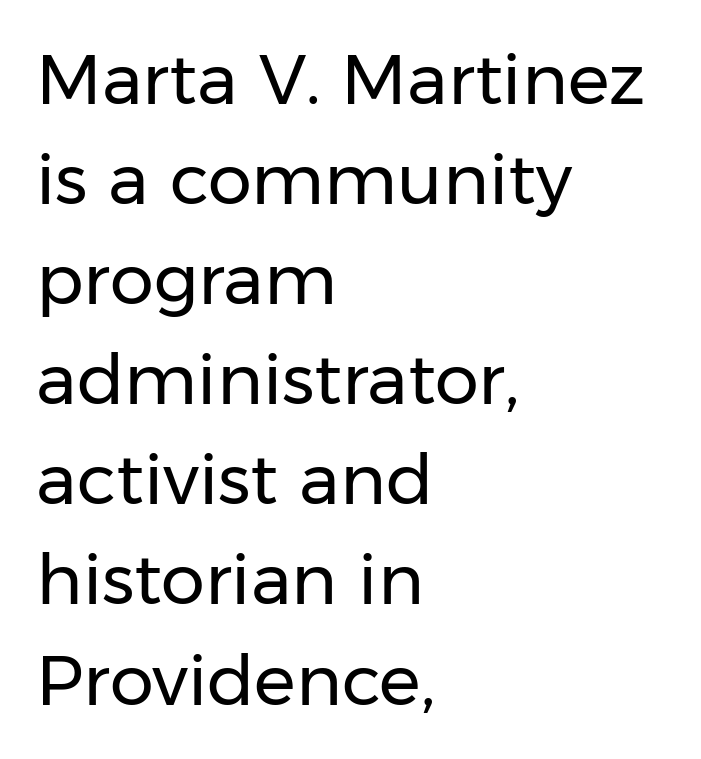
Type without underlining. Every row of glyphs begins at an identical x-position on the left. Honestly, the row spacing looks completely unremarkable. The rendering keeps characters at their native spacing. Posture: upright roman. Grotesque or geometric, the face here clearly has no serifs.
